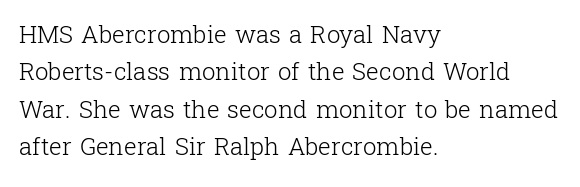
Evenly set lines give the paragraph a standard silhouette. Here the glyphs are tracked normally, forming tight word shapes. Rule under the text: the space is simply empty. Italic? Not at all — the glyphs are vertical. These glyphs show unthickened strokes, regular width or finer.
